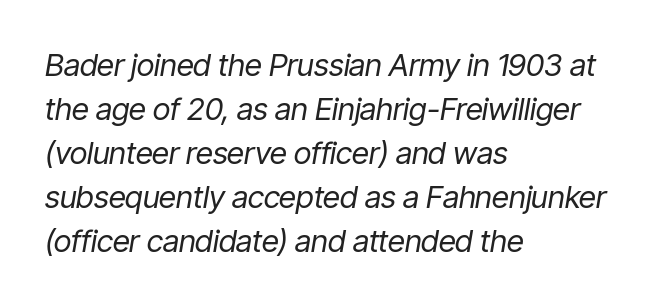
Q: Is the text bold? A: No.
Q: Is the text italic (slanted)? A: Yes, it leans right by about 9 degrees.
Q: Is the text underlined? A: No.
Q: How is the paragraph aligned? A: Left-aligned.
Q: Is the spacing between letters normal or unusually wide? A: Normal.
Q: Is the spacing between lines tight, normal or loose? A: Normal.
Q: Width (condensed, normal, or wide)? A: Condensed.
Q: Stroke contrast? A: Low.
Q: x-height? A: Medium.
Q: Monospaced? A: No.
